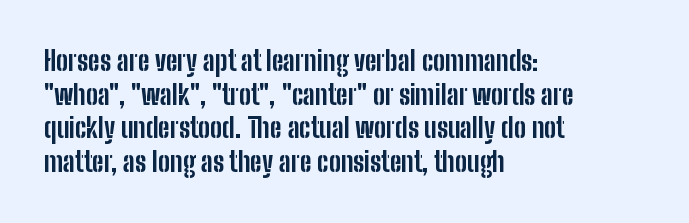
Q: Is the text bold? A: Yes.
Q: Is the text italic (slanted)? A: No, it is upright.
Q: Is the text underlined? A: No.
Q: How is the paragraph aligned? A: Left-aligned.
Q: Is the spacing between letters normal or unusually wide? A: Normal.
Q: Is the spacing between lines tight, normal or loose? A: Normal.
